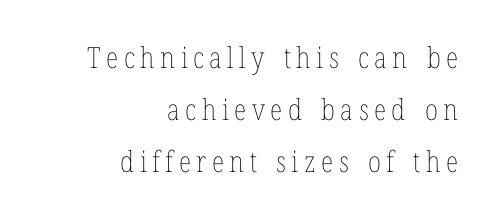
The image shows 29 px thin, condensed type, upright; set right-aligned, line spacing 1.8x, not underlined; low stroke contrast and a medium x-height.
